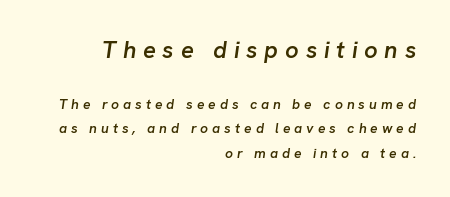
Q: Is the text bold? A: Semi-bold.
Q: Is the text italic (slanted)? A: Yes, it leans right by about 8 degrees.
Q: Is the text underlined? A: No.
Q: How is the paragraph aligned? A: Right-aligned.
Q: Is the spacing between letters normal or unusually wide? A: Unusually wide.
Q: Which block of text is set in a larger size, the first (top) or the second (bottom)? A: The first (top) one.
